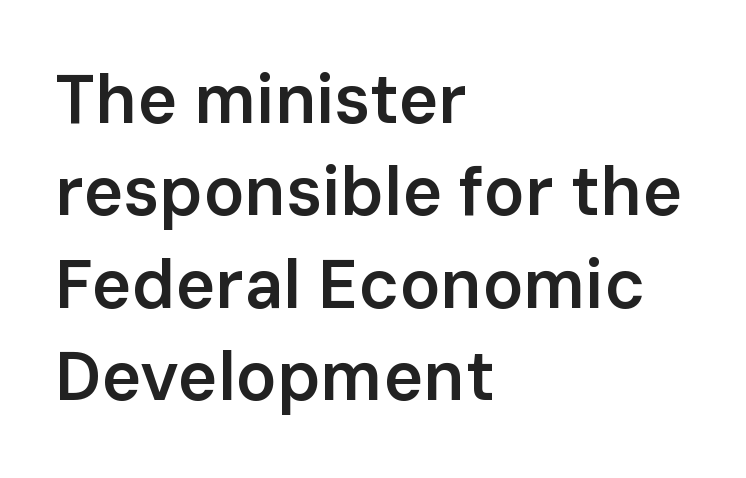
{"serif": "no", "italic": "no", "bold": "semi", "weight": "semibold", "width": "normal", "stroke_contrast": "low", "x_height": "medium", "monospaced": "no", "underline": "no", "align": "left", "line_spacing": "normal", "line_spacing_ratio": 1.36, "letter_spacing": "normal", "letter_spacing_em": 0.0, "glyph_px": 68}
